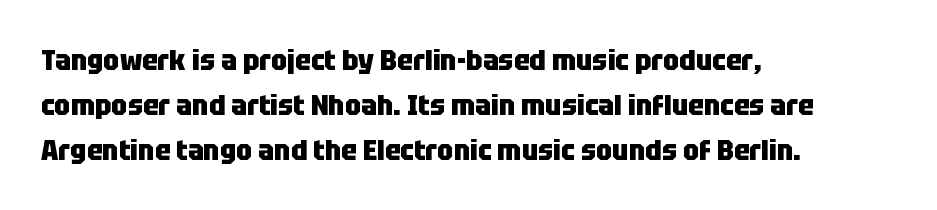
Q: Is the text bold? A: Yes.
Q: Is the text italic (slanted)? A: No, it is upright.
Q: Is the typeface a serif or a sans-serif typeface? A: Sans-serif.
Q: Is the text underlined? A: No.
Q: How is the paragraph aligned? A: Left-aligned.
Q: Is the spacing between letters normal or unusually wide? A: Normal.
Q: Is the spacing between lines tight, normal or loose? A: Normal.
Q: Width (condensed, normal, or wide)? A: Condensed.
Q: Stroke contrast? A: Low.
Q: x-height? A: Large.
Q: Monospaced? A: No.
